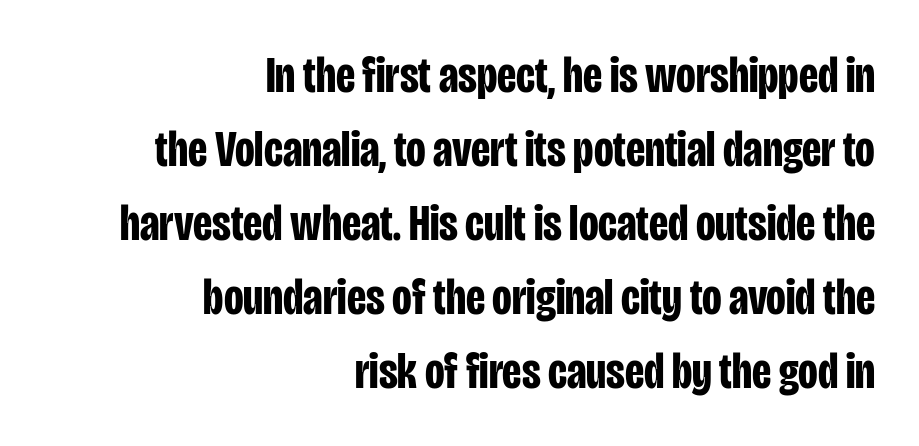
Q: Is the text bold? A: Yes.
Q: Is the text italic (slanted)? A: No, it is upright.
Q: Is the typeface a serif or a sans-serif typeface? A: Sans-serif.
Q: Is the text underlined? A: No.
Q: How is the paragraph aligned? A: Right-aligned.
Q: Is the spacing between letters normal or unusually wide? A: Normal.
Q: Is the spacing between lines tight, normal or loose? A: Normal.
Q: Width (condensed, normal, or wide)? A: Condensed.
Q: Stroke contrast? A: Low.
Q: x-height? A: Large.
Q: Monospaced? A: No.
